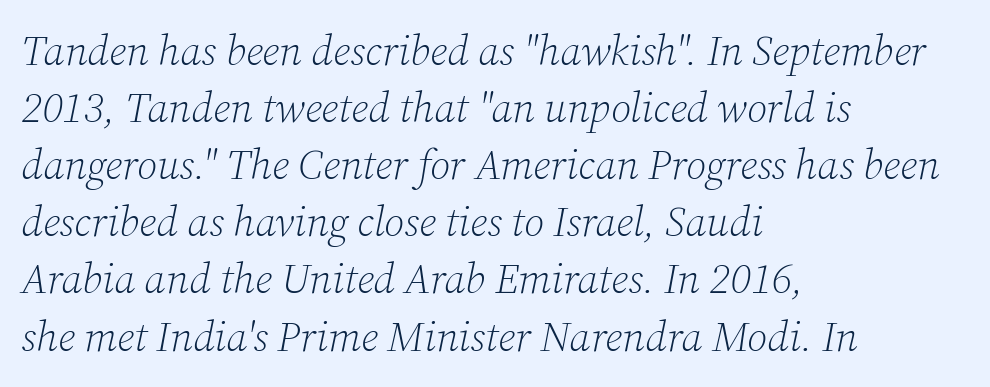
Q: Is the text bold? A: No.
Q: Is the text italic (slanted)? A: Yes, it leans right by about 12 degrees.
Q: Is the typeface a serif or a sans-serif typeface? A: Serif.
Q: Is the text underlined? A: No.
Q: How is the paragraph aligned? A: Left-aligned.
Q: Is the spacing between letters normal or unusually wide? A: Normal.
Q: Is the spacing between lines tight, normal or loose? A: Normal.
Q: Width (condensed, normal, or wide)? A: Normal.
Q: Stroke contrast? A: Low.
Q: x-height? A: Medium.
Q: Monospaced? A: No.
